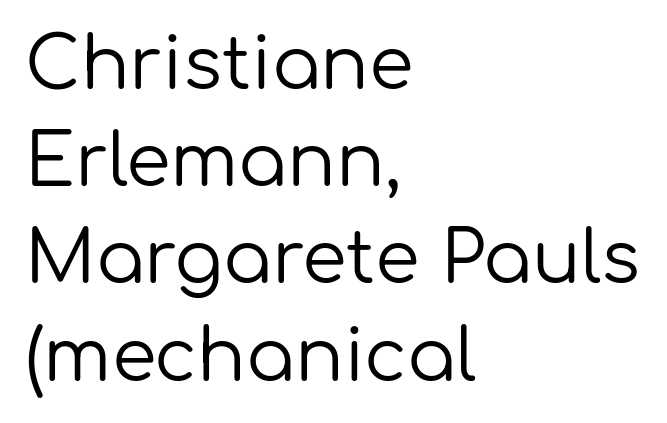
You could not count columns in this text — the font is proportionally spaced. If you measured baseline to baseline, you'd find a middling distance. Upright lettering throughout. Beneath every word, the page is bare. A quiet, ordinary-to-light weight characterises the typeface. Type style note: lacks serifs.
